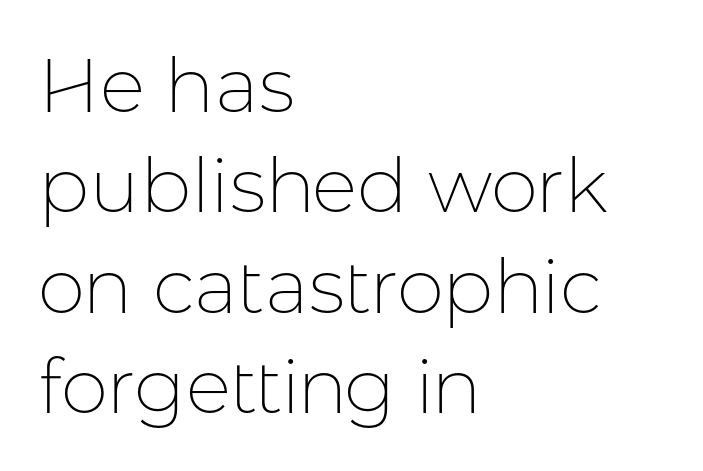
Reading down the column, the eye jumps a familiar distance to each next line. The paragraph shown leans on its left margin. There is no visible air inserted between adjacent glyphs. Does the lettering tilt? It doesn't — this is upright. Nothing sits at the stroke ends, so this counts as sans-serif. The space beneath each line is pristine and unruled.
